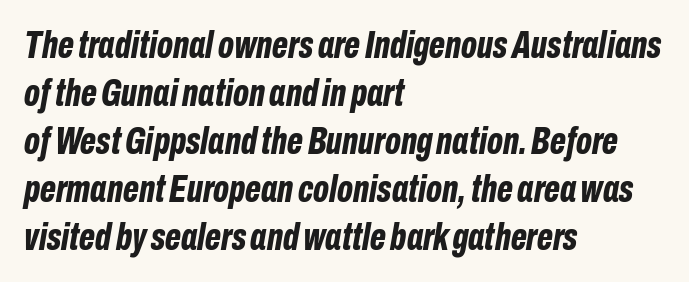
These words are printed bold, with thick strokes throughout. The axis of the letterforms is tilted away from vertical. Honestly, the row spacing looks completely unremarkable. Descenders are the only things crossing below the line.
